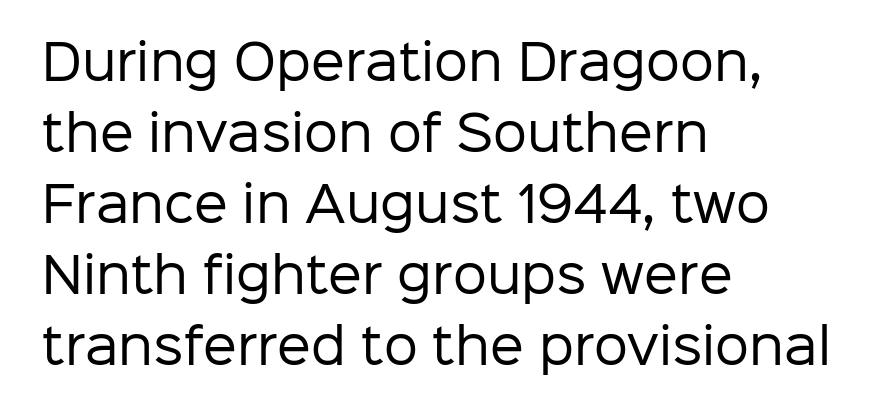
{"serif": "no", "italic": "no", "bold": "no", "weight": "regular", "width": "normal", "stroke_contrast": "low", "x_height": "medium", "monospaced": "no", "underline": "no", "align": "left", "line_spacing": "normal", "line_spacing_ratio": 1.48, "letter_spacing": "normal", "letter_spacing_em": 0.0, "glyph_px": 48}
